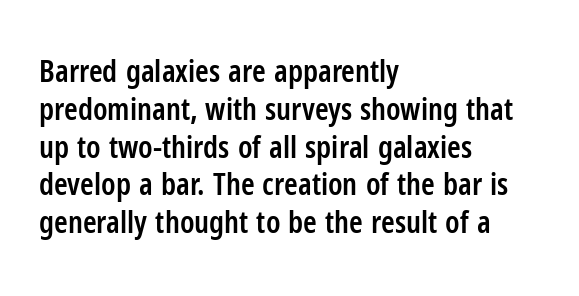
{"serif": "no", "italic": "no", "bold": "semi", "weight": "semibold", "width": "condensed", "stroke_contrast": "low", "x_height": "medium", "monospaced": "no", "underline": "no", "align": "left", "line_spacing_ratio": 1.22, "letter_spacing": "normal", "letter_spacing_em": 0.0, "glyph_px": 31}
